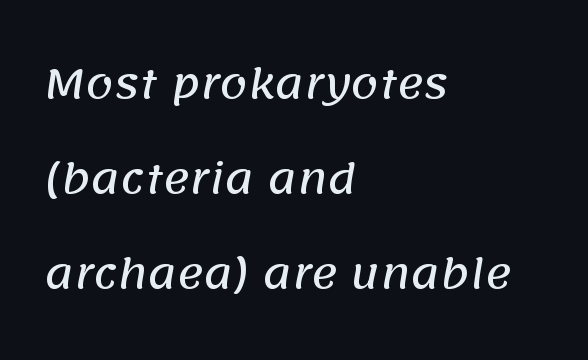
Q: Is the typeface a serif or a sans-serif typeface? A: Sans-serif.
Q: Is the text underlined? A: No.
Q: How is the paragraph aligned? A: Left-aligned.
Q: Is the spacing between letters normal or unusually wide? A: Normal.
Q: Is the spacing between lines tight, normal or loose? A: Loose.
Q: Width (condensed, normal, or wide)? A: Normal.
Q: Stroke contrast? A: Low.
Q: x-height? A: Large.
Q: Monospaced? A: No.
